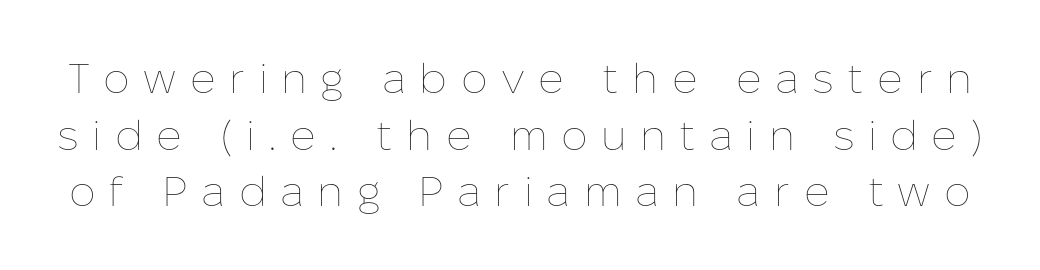
The image shows 42 px thin type, upright; set normal line spacing (1.35x), unusually wide letter spacing (+0.32 em), not underlined; low stroke contrast and a medium x-height.
